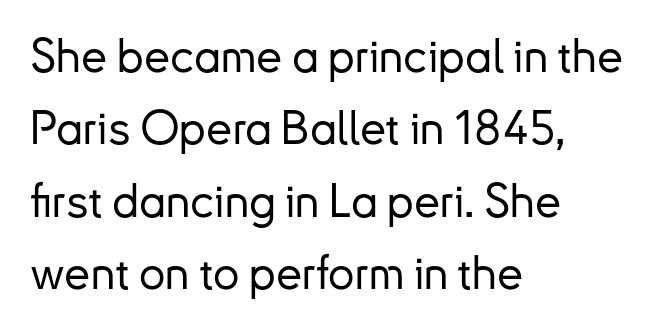
Q: Is the text italic (slanted)? A: No, it is upright.
Q: Is the typeface a serif or a sans-serif typeface? A: Sans-serif.
Q: Is the text underlined? A: No.
Q: How is the paragraph aligned? A: Left-aligned.
Q: Is the spacing between letters normal or unusually wide? A: Normal.
Q: Is the spacing between lines tight, normal or loose? A: Normal.
Q: Width (condensed, normal, or wide)? A: Normal.
Q: Stroke contrast? A: Low.
Q: x-height? A: Small.
Q: Monospaced? A: No.
